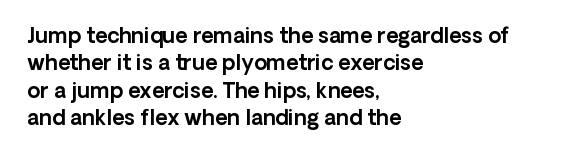
The image shows 21 px text type, upright; set left-aligned, normal line spacing (1.3x), normal letter spacing, not underlined.
